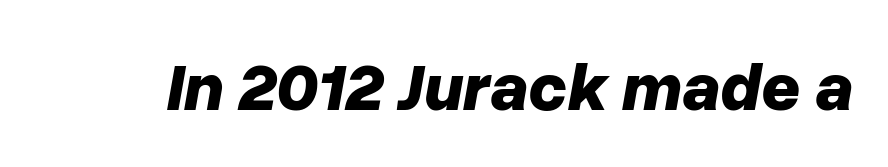
The image shows 68 px bold type, italic (leaning right); set normal letter spacing, not underlined; low stroke contrast and a medium x-height.
